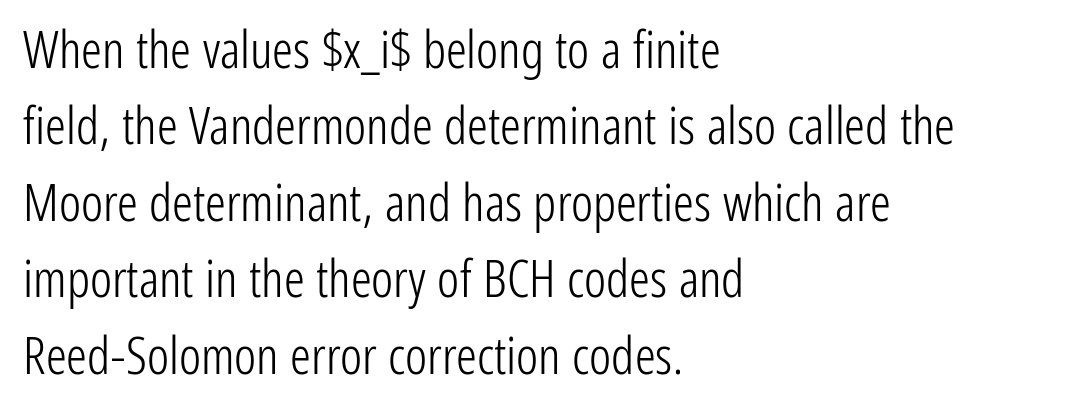
{"serif": "no", "italic": "no", "bold": "no", "weight": "light", "width": "condensed", "stroke_contrast": "low", "x_height": "medium", "monospaced": "no", "underline": "no", "align": "left", "line_spacing": "normal", "line_spacing_ratio": 1.47, "letter_spacing": "normal", "letter_spacing_em": 0.0, "glyph_px": 52}
